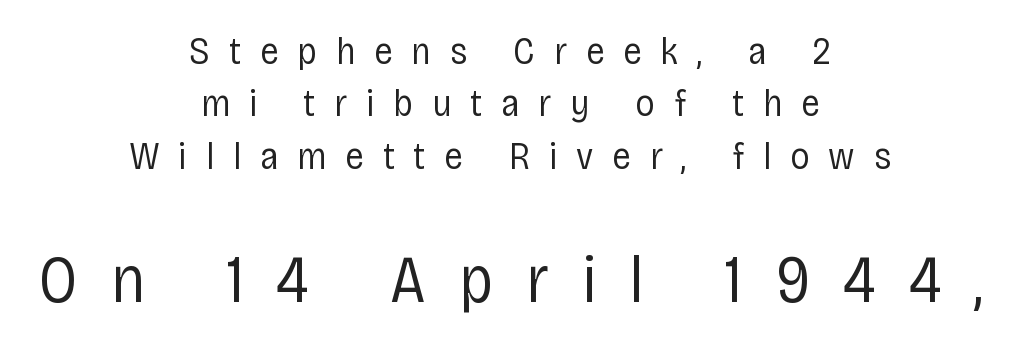
Layout note: lines centered. Display-style spreading of the glyphs; the letterfit is very open. Style check: upright. Is this a fixed-width face? No — the glyphs have proportional, varying widths. This reads as an unemphasized weight, regular at the heaviest.
